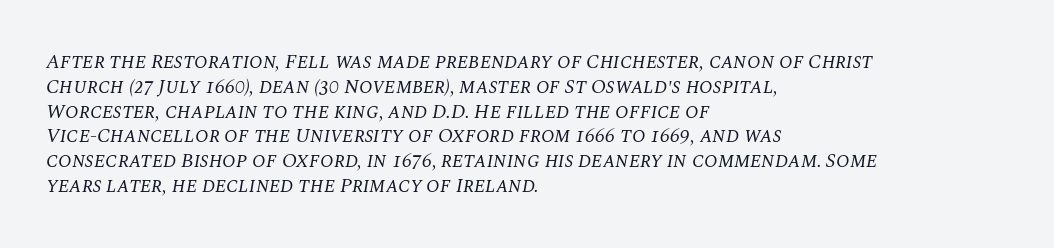
{"italic": "yes", "lean": "right", "slant_degrees": 10, "bold": "no", "underline": "no", "align": "left", "line_spacing_ratio": 1.24, "letter_spacing": "normal", "letter_spacing_em": 0.0, "glyph_px": 20}
